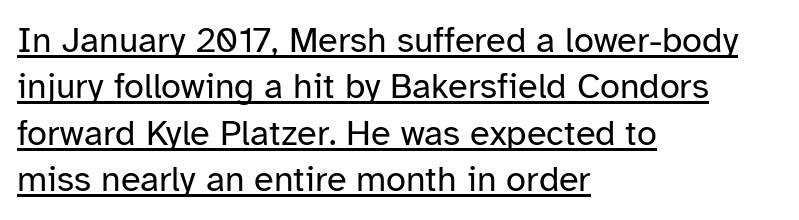
The image shows 36 px regular-weight sans-serif type, upright; set left-aligned, normal line spacing (1.29x), normal letter spacing, underlined; low stroke contrast and a medium x-height.
